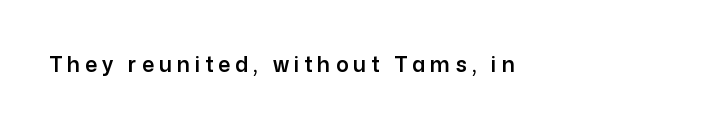
Q: Is the text italic (slanted)? A: No, it is upright.
Q: Is the text underlined? A: No.
Q: Is the spacing between letters normal or unusually wide? A: Unusually wide.
